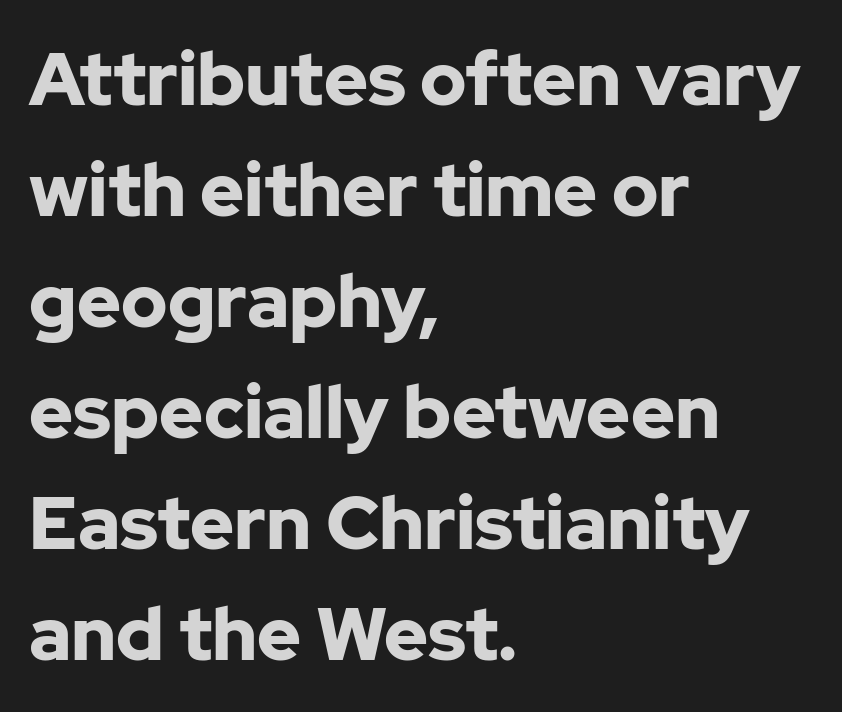
Q: Is the text bold? A: Yes.
Q: Is the text italic (slanted)? A: No, it is upright.
Q: Is the typeface a serif or a sans-serif typeface? A: Sans-serif.
Q: Is the text underlined? A: No.
Q: How is the paragraph aligned? A: Left-aligned.
Q: Is the spacing between letters normal or unusually wide? A: Normal.
Q: Is the spacing between lines tight, normal or loose? A: Normal.
Q: Width (condensed, normal, or wide)? A: Normal.
Q: Stroke contrast? A: Low.
Q: x-height? A: Medium.
Q: Monospaced? A: No.
